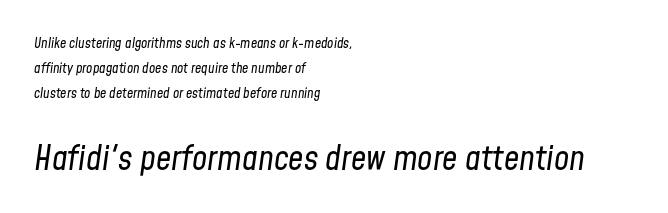
Characters follow at the spacing the type designer built in. Think of a printed novel: that variable character pitch is what you see here. The cut favours lightness, reaching ordinary text weight at its darkest. Beneath every word, the page is bare. If you squint, the bottom block still reads clearly — it's the larger of the two.
